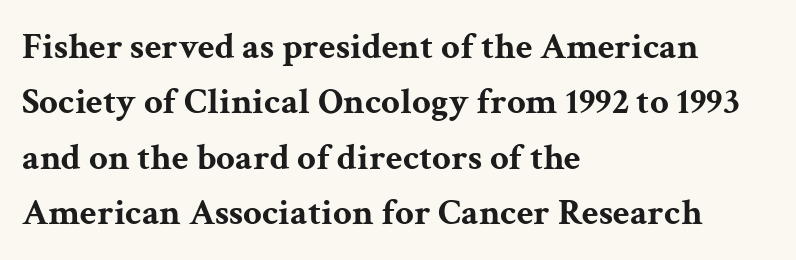
The image shows 37 px bold, wide serif type, upright; set left-aligned, normal line spacing (1.5x), normal letter spacing, not underlined; medium stroke contrast and a medium x-height.
